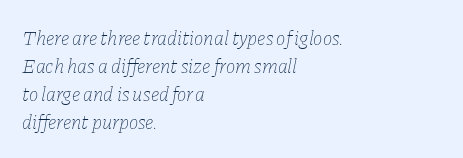
The image shows 20 px text type, italic (leaning right); set left-aligned, normal line spacing (1.4x), normal letter spacing, not underlined.
